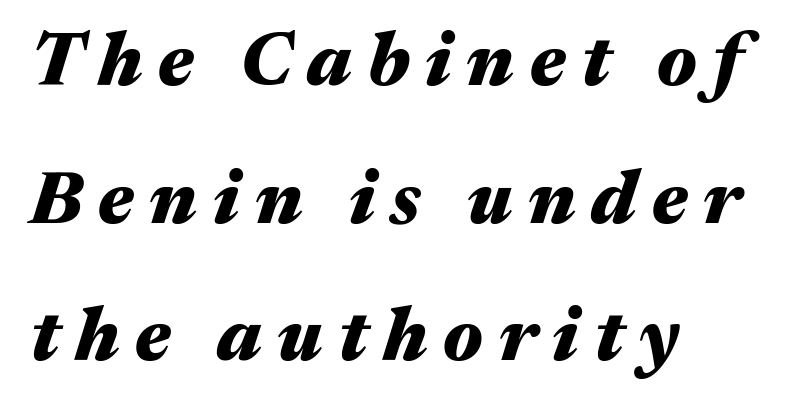
Q: Is the text bold? A: Yes.
Q: Is the text italic (slanted)? A: Yes, it leans right by about 17 degrees.
Q: Is the text underlined? A: No.
Q: How is the paragraph aligned? A: Left-aligned.
Q: Is the spacing between letters normal or unusually wide? A: Unusually wide.
Q: Width (condensed, normal, or wide)? A: Wide.
Q: Stroke contrast? A: Medium.
Q: x-height? A: Medium.
Q: Monospaced? A: No.
